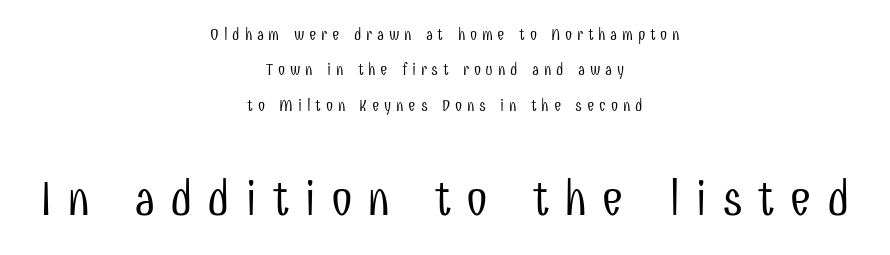
The image shows 49 px light, condensed sans-serif type, upright; set centered, loose line spacing (2.21x), unusually wide letter spacing (+0.3 em), not underlined; the second (bottom) block is 3.06x larger; low stroke contrast and a medium x-height.
